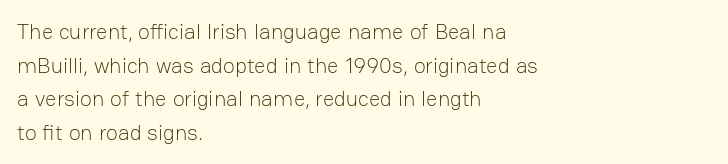
{"italic": "no", "bold": "no", "underline": "no", "align": "left", "line_spacing": "normal", "line_spacing_ratio": 1.53, "letter_spacing": "normal", "letter_spacing_em": 0.0, "glyph_px": 22}
